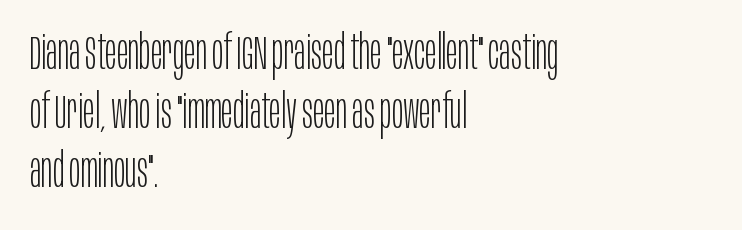
Words float on clear page, feet unadorned. The type family on display is of the sans-serif kind. This is not heavy type; no bold has been used. Designer's note — italics off, roman on. Observe the ordinary spacing: letters are neighbours, not strangers. The face used here is proportionally spaced, like ordinary book or web type.
